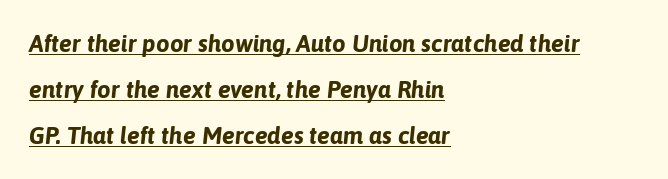
{"italic": "yes", "lean": "right", "slant_degrees": 6, "bold": "yes", "underline": "yes", "align": "left", "line_spacing": "loose", "line_spacing_ratio": 1.91, "letter_spacing": "normal", "letter_spacing_em": 0.0, "glyph_px": 24}
